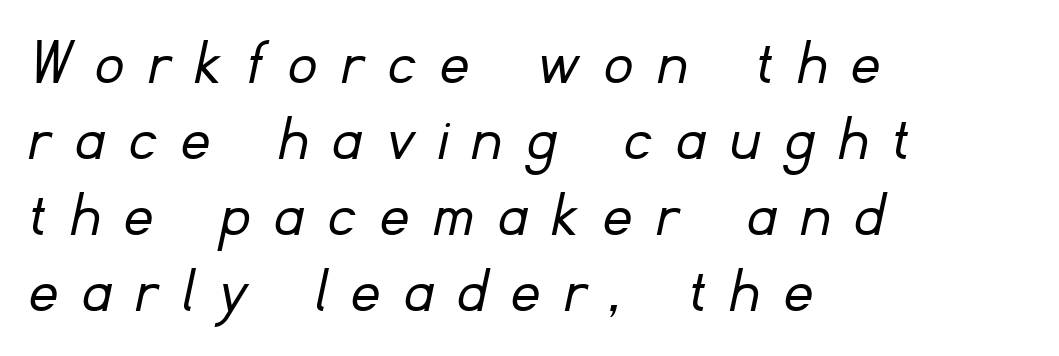
Q: Is the text bold? A: No.
Q: Is the typeface a serif or a sans-serif typeface? A: Sans-serif.
Q: Is the text underlined? A: No.
Q: How is the paragraph aligned? A: Left-aligned.
Q: Is the spacing between letters normal or unusually wide? A: Unusually wide.
Q: Is the spacing between lines tight, normal or loose? A: Tight.
Q: Width (condensed, normal, or wide)? A: Normal.
Q: Stroke contrast? A: Low.
Q: x-height? A: Small.
Q: Monospaced? A: No.
